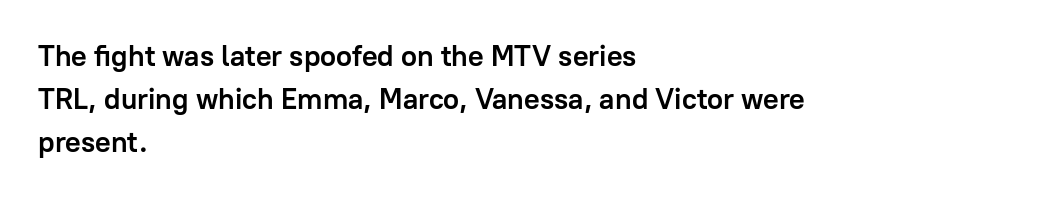
{"serif": "no", "italic": "no", "bold": "yes", "weight": "semibold", "width": "normal", "stroke_contrast": "low", "x_height": "medium", "monospaced": "no", "underline": "no", "align": "left", "line_spacing": "normal", "line_spacing_ratio": 1.48, "letter_spacing": "normal", "letter_spacing_em": 0.0, "glyph_px": 29}
